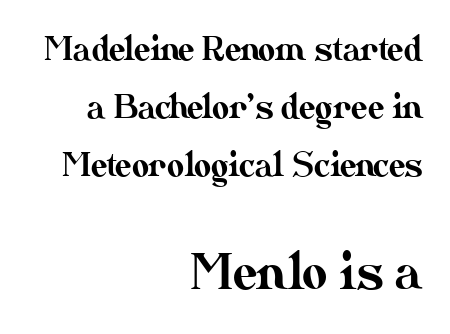
The image shows 49 px text type, upright; set right-aligned, line spacing 1.76x, normal letter spacing, not underlined; the second (bottom) block is 1.48x larger; medium stroke contrast and a small x-height.
